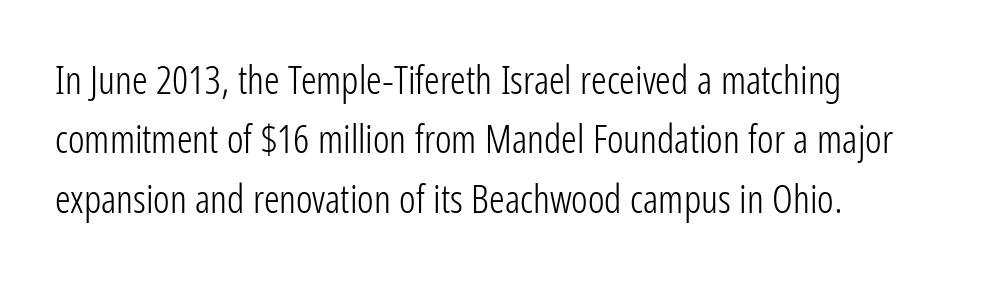
These lines are rendered in a variable-pitch font. Layout note: lines flush left. Successive baselines arrive at the customary interval. Spacing between characters is what you'd get straight out of the box. Ordinary non-slanted type is in use. Only glyphs here, with clear space below each row.
